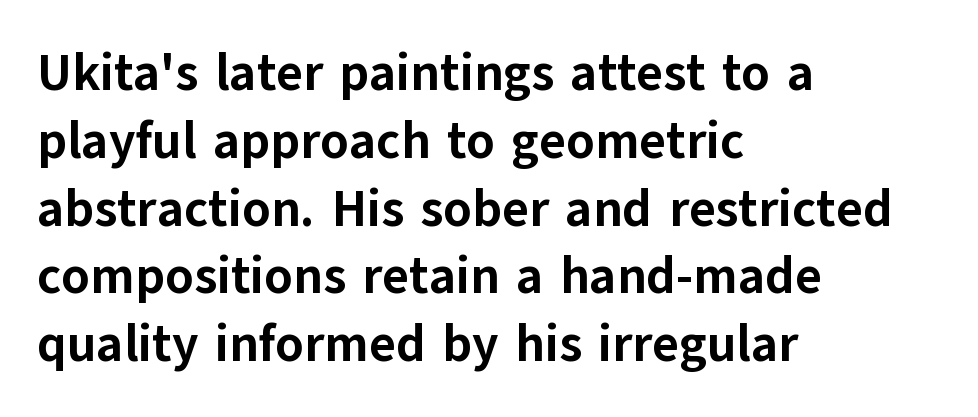
Varying glyph widths throughout — classic text-font behaviour. Typographic density is high because the face is bold. Compared with a centered layout, this one pins lines to the left instead. Notice how the stems are strictly vertical — no italics here.
